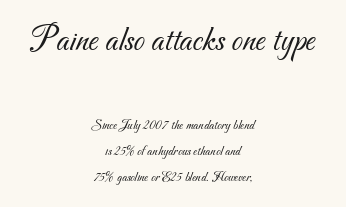
{"serif": "no", "bold": "no", "weight": "light", "width": "normal", "stroke_contrast": "medium", "x_height": "small", "monospaced": "no", "underline": "no", "align": "center", "line_spacing_ratio": 1.86, "letter_spacing": "normal", "letter_spacing_em": 0.0, "larger_block": "first", "size_ratio": 2.57, "glyph_px": 36}
